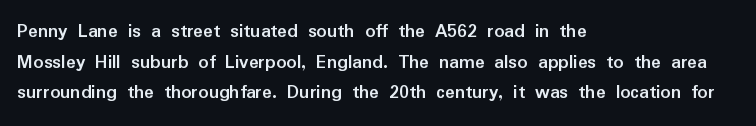
{"italic": "no", "bold": "yes", "underline": "no", "align": "left", "line_spacing": "normal", "line_spacing_ratio": 1.53, "letter_spacing": "normal", "letter_spacing_em": 0.0, "glyph_px": 20}
